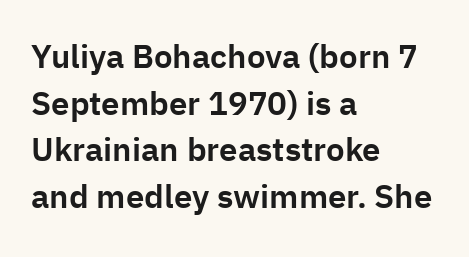
The zone under the glyphs is completely vacant. You could not count columns in this text — the font is proportionally spaced. Compared with typical paragraphs, the rows here are spaced about the same. This is roman type, the default non-slanted kind.
